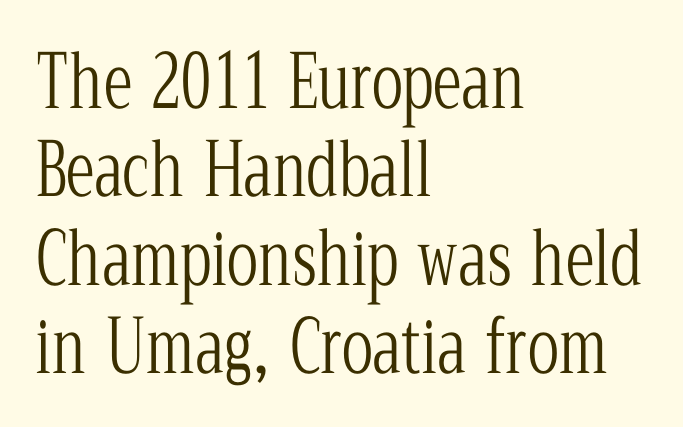
Q: Is the text bold? A: No.
Q: Is the text italic (slanted)? A: No, it is upright.
Q: Is the typeface a serif or a sans-serif typeface? A: Serif.
Q: Is the text underlined? A: No.
Q: How is the paragraph aligned? A: Left-aligned.
Q: Is the spacing between letters normal or unusually wide? A: Normal.
Q: Width (condensed, normal, or wide)? A: Condensed.
Q: Stroke contrast? A: Low.
Q: x-height? A: Medium.
Q: Monospaced? A: No.
